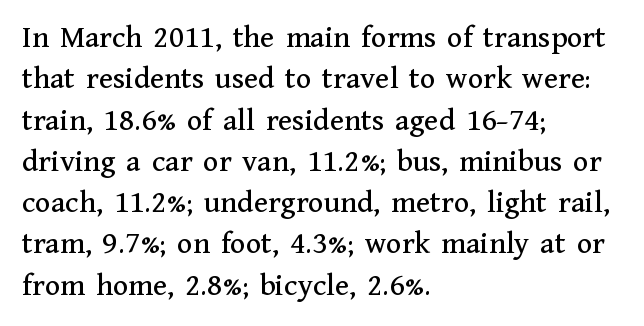
The image shows 32 px serif type, upright; set left-aligned, normal line spacing (1.29x), normal letter spacing, not underlined; medium stroke contrast and a medium x-height.
